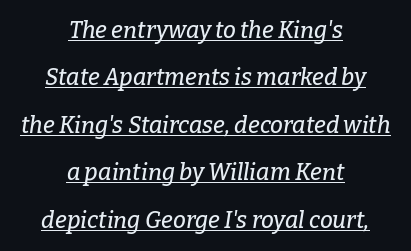
The face used here appears with an underline applied. Nothing unusual about the tracking: characters are spaced as the font intends. Does the leading feel generous? Absolutely, it's lavish. Both edges are ragged and mirror each other, which tells us the setting is centered. Characters are canted at an angle relative to the baseline's perpendicular.
